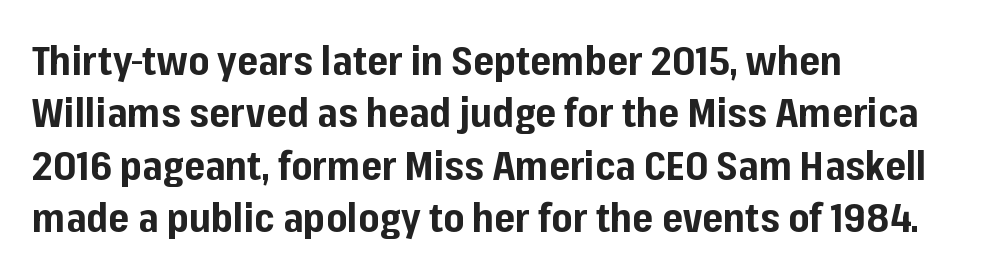
Q: Is the text bold? A: Yes.
Q: Is the text italic (slanted)? A: No, it is upright.
Q: Is the typeface a serif or a sans-serif typeface? A: Sans-serif.
Q: Is the text underlined? A: No.
Q: How is the paragraph aligned? A: Left-aligned.
Q: Is the spacing between letters normal or unusually wide? A: Normal.
Q: Is the spacing between lines tight, normal or loose? A: Normal.
Q: Width (condensed, normal, or wide)? A: Normal.
Q: Stroke contrast? A: Low.
Q: x-height? A: Medium.
Q: Monospaced? A: No.
